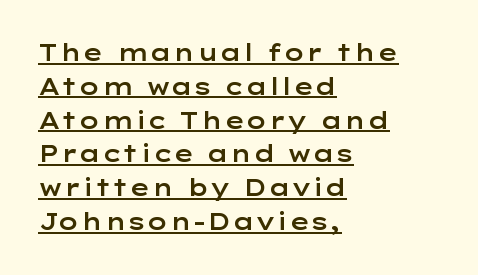
The image shows 23 px text type, upright; set left-aligned, normal line spacing (1.47x), normal letter spacing, underlined.
